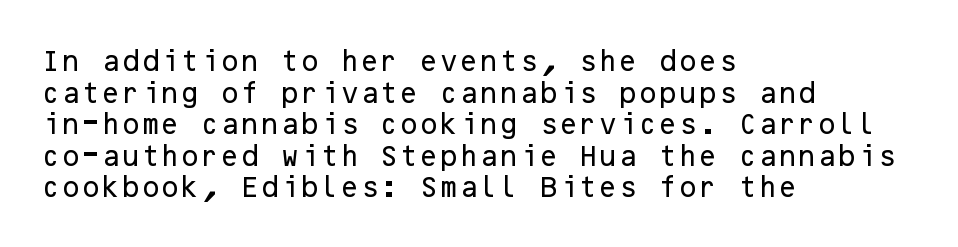
The letterforms sit shoulder to shoulder at normal distance. The paragraph has a hard left edge and a soft right edge. A clean baseline with only descenders dipping below it. No italicization has been applied; the sample stays upright.
